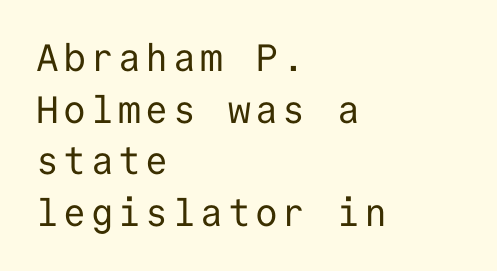
{"serif": "no", "italic": "no", "bold": "no", "weight": "regular", "width": "normal", "stroke_contrast": "low", "x_height": "medium", "monospaced": "yes", "underline": "no", "align": "left", "line_spacing": "normal", "line_spacing_ratio": 1.36, "glyph_px": 38}
